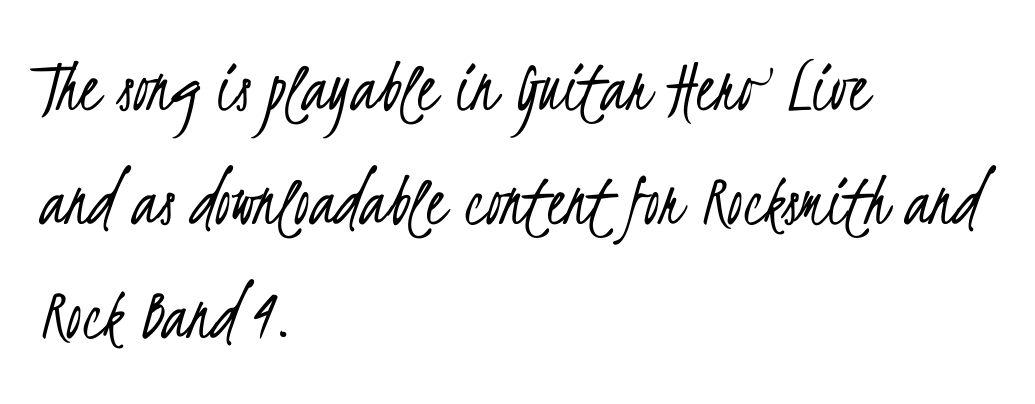
Q: Is the text bold? A: No.
Q: Is the typeface a serif or a sans-serif typeface? A: Sans-serif.
Q: Is the text underlined? A: No.
Q: How is the paragraph aligned? A: Left-aligned.
Q: Is the spacing between letters normal or unusually wide? A: Normal.
Q: Is the spacing between lines tight, normal or loose? A: Normal.
Q: Width (condensed, normal, or wide)? A: Condensed.
Q: Stroke contrast? A: Low.
Q: x-height? A: Small.
Q: Monospaced? A: No.
